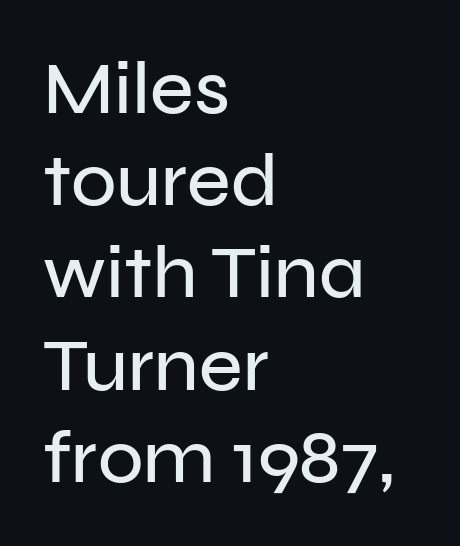
{"serif": "no", "italic": "no", "width": "normal", "stroke_contrast": "low", "x_height": "medium", "monospaced": "no", "underline": "no", "align": "left", "line_spacing_ratio": 1.23, "letter_spacing": "normal", "letter_spacing_em": 0.0, "glyph_px": 75}
